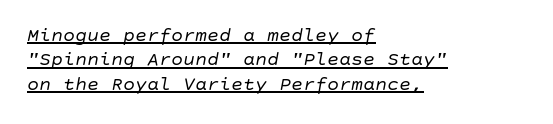
A typographer would call this underscored text. The face looks like a standard text weight, possibly lighter. The axis of the letterforms is tilted away from vertical. Every row of glyphs begins at an identical x-position on the left. The line texture is even and compact thanks to regular tracking.
